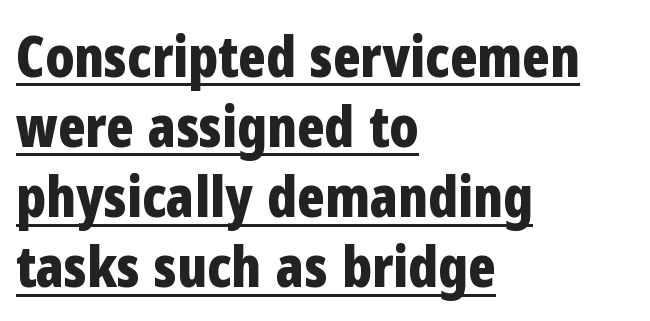
A typesetter would mark this as roman, not italic. Is the block centered? No — it sits flush against the left margin. Does extra space separate the letters? No, they use regular spacing. The glyphs have the mass of a bold cut. Think of a printed novel: that variable character pitch is what you see here. Like a heading marked for emphasis, these lines bear an underscore.
